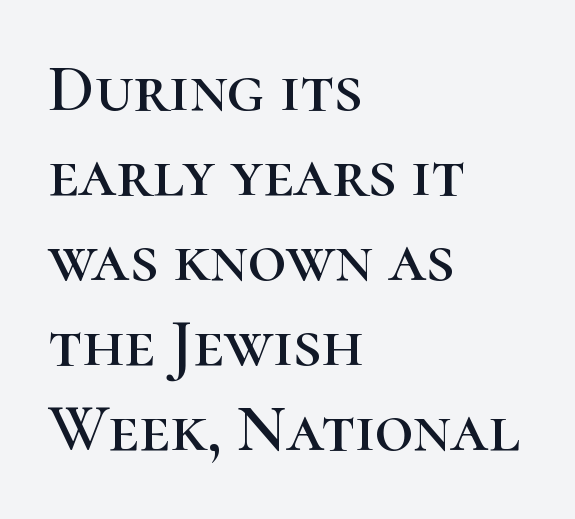
{"serif": "yes", "italic": "no", "width": "normal", "stroke_contrast": "high", "x_height": "medium", "monospaced": "no", "underline": "no", "align": "left", "line_spacing": "normal", "line_spacing_ratio": 1.27, "letter_spacing": "normal", "letter_spacing_em": 0.0, "glyph_px": 67}
